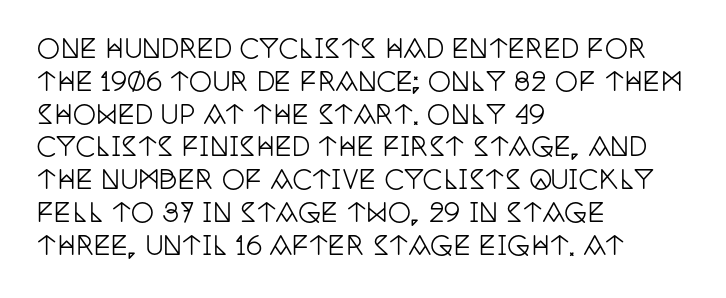
The image shows 26 px text type, upright; set left-aligned, normal line spacing (1.26x), normal letter spacing, not underlined.
